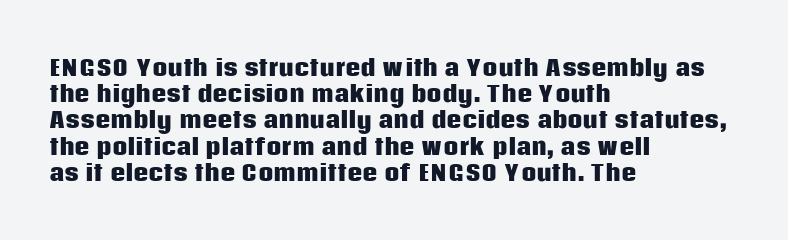
{"italic": "no", "bold": "yes", "underline": "no", "align": "left", "line_spacing": "normal", "line_spacing_ratio": 1.25, "letter_spacing": "normal", "letter_spacing_em": 0.0, "glyph_px": 21}
